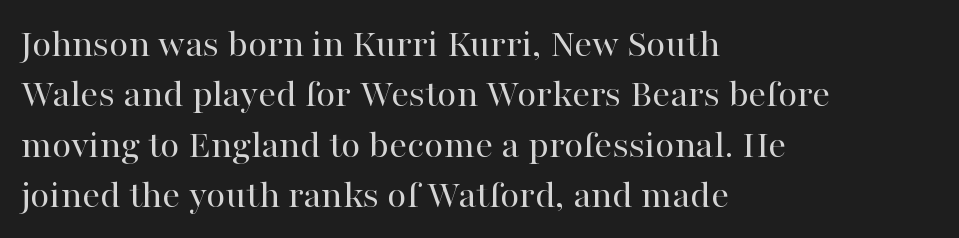
A typesetter would call this zero additional tracking. The type sits square on the baseline with zero lean. Only glyphs here, with clear space below each row. The ragged edge is on the right, which tells us the setting is flush left.
